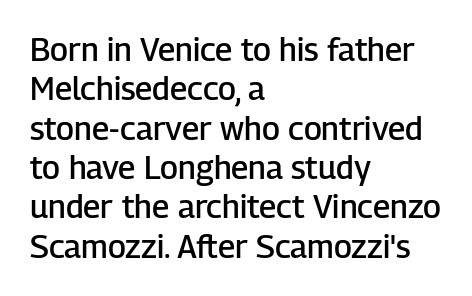
The image shows 32 px semibold sans-serif type, upright; set left-aligned, line spacing 1.23x, normal letter spacing, not underlined; low stroke contrast and a medium x-height.
